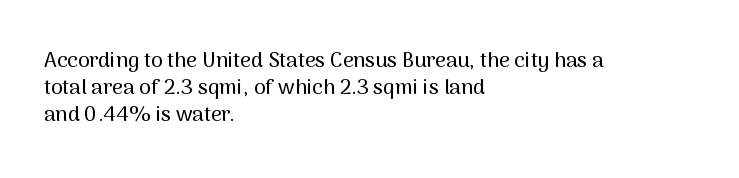
The image shows 21 px text type, upright; set left-aligned, normal line spacing (1.29x), normal letter spacing, not underlined.
